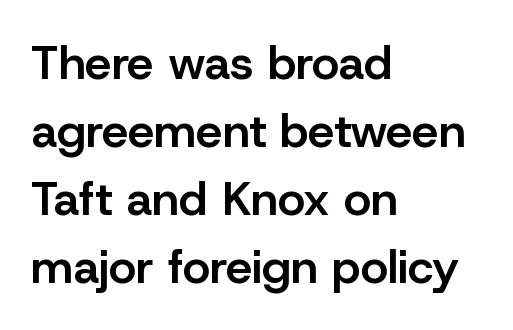
Leading: standard. Emphasis by weight is partial: semibold. Each word holds together tightly as a unit, with standard inter-letter gaps. Classification — sans serif.
